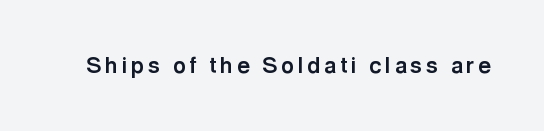
Q: Is the text bold? A: Yes.
Q: Is the text italic (slanted)? A: No, it is upright.
Q: Is the text underlined? A: No.
